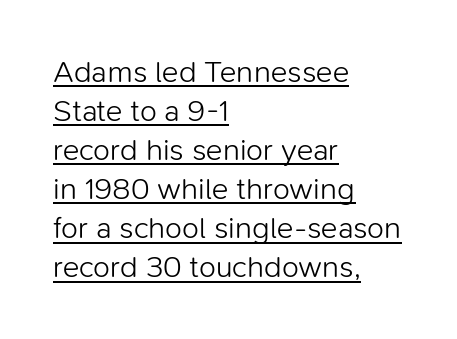
The image shows 31 px light sans-serif type, upright; set left-aligned, normal line spacing (1.26x), normal letter spacing, underlined; low stroke contrast and a medium x-height.
